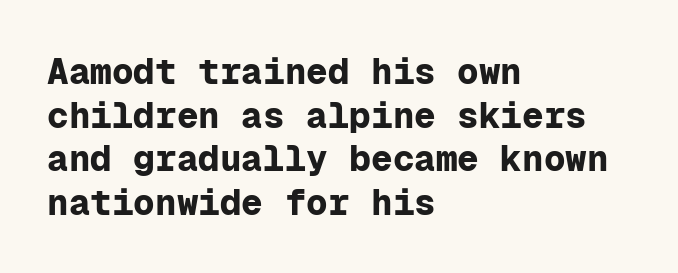
The image shows 36 px bold sans-serif type, upright, monospaced; set left-aligned, line spacing 1.21x, normal letter spacing, not underlined; low stroke contrast and a medium x-height.
